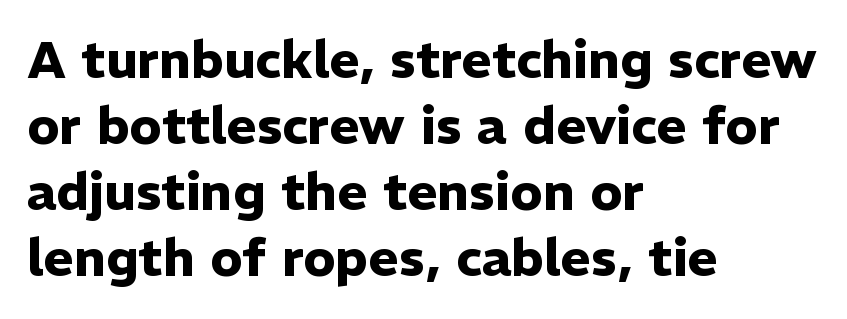
Q: Is the text bold? A: Yes.
Q: Is the text italic (slanted)? A: No, it is upright.
Q: Is the typeface a serif or a sans-serif typeface? A: Sans-serif.
Q: Is the text underlined? A: No.
Q: How is the paragraph aligned? A: Left-aligned.
Q: Is the spacing between letters normal or unusually wide? A: Normal.
Q: Is the spacing between lines tight, normal or loose? A: Normal.
Q: Width (condensed, normal, or wide)? A: Normal.
Q: Stroke contrast? A: Low.
Q: x-height? A: Medium.
Q: Monospaced? A: No.
